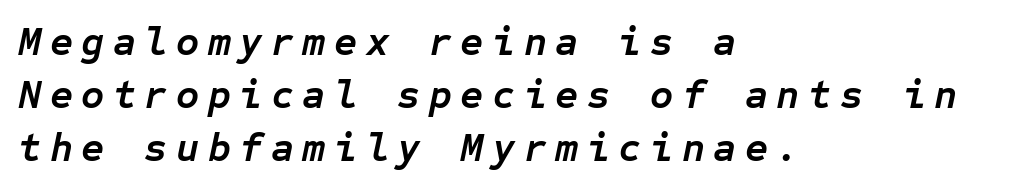
Line spacing here is normal. Compared with an ordinary text face, these strokes are far heavier — a full bold. Only glyphs here, with clear space below each row. The compositor pushed each line to the left boundary. Fixed-width glyphs throughout — classic coding-font behaviour.
